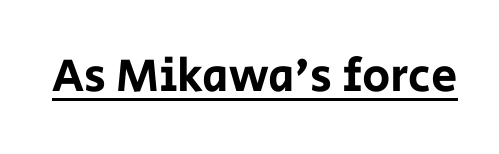
The string is rendered with underlining switched on. Every stem runs plumb, perpendicular to the baseline. Default kerning and tracking; the words read as compact shapes. Typographically, this falls in the sans-serif category.
